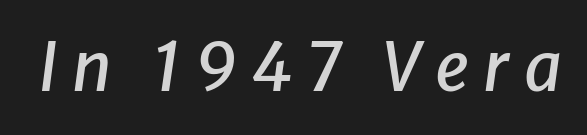
{"italic": "yes", "lean": "right", "slant_degrees": 8, "width": "normal", "stroke_contrast": "low", "x_height": "medium", "monospaced": "no", "underline": "no", "letter_spacing": "wide", "letter_spacing_em": 0.21, "glyph_px": 67}
